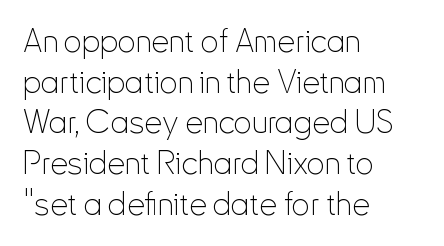
This sample uses an upright cut, with every glyph sitting square on the baseline. These lines are rendered in a variable-pitch font. Type without underlining. The font family rendered here belongs to the sans-serif group. The typesetting does not lean heavy: it is not bold. Letter spacing: default.
